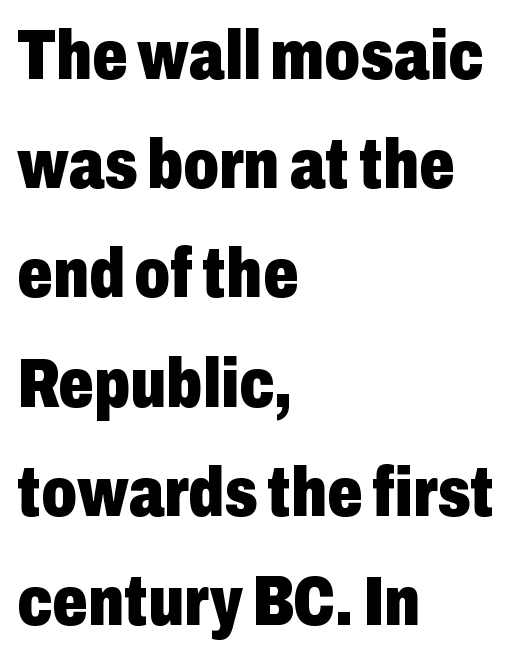
I'd describe the lettering as bold — thick and assertive. Compared with typical paragraphs, the rows here are spaced about the same. A student would call this left alignment; a typographer would say flush left, rag right. Varying glyph widths throughout — classic text-font behaviour. Notice how the stems are strictly vertical — no italics here. Clear beneath every line of the passage.
